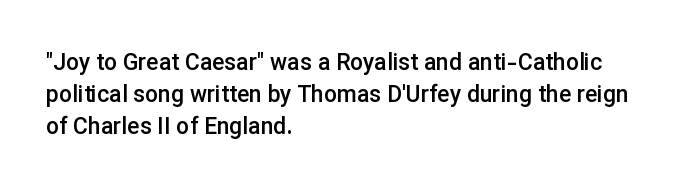
Compared with an ordinary text face, these strokes are moderately heavier — a semibold. Unlike italic type, these characters show no tilt at all. The leading is moderate, giving the passage an even texture. No extra tracking has been applied to these lines.
